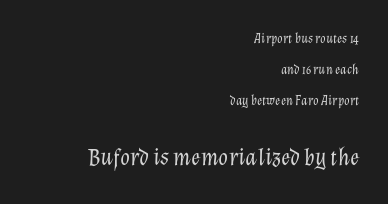
{"italic": "yes", "lean": "right", "slant_degrees": 12, "bold": "no", "underline": "no", "align": "right", "line_spacing": "loose", "line_spacing_ratio": 2.2, "letter_spacing": "normal", "letter_spacing_em": 0.0, "larger_block": "second", "size_ratio": 1.79, "glyph_px": 25}
